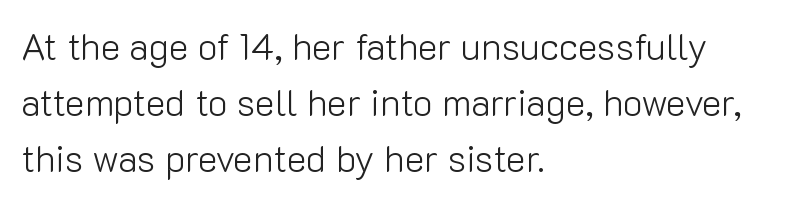
The image shows 37 px light sans-serif type, upright; set left-aligned, normal line spacing (1.51x), normal letter spacing, not underlined; low stroke contrast and a medium x-height.
